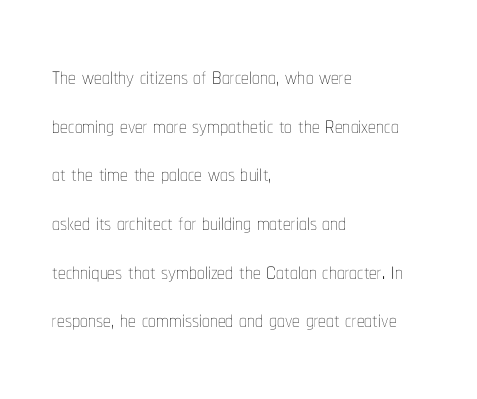
Q: Is the text bold? A: No.
Q: Is the text italic (slanted)? A: No, it is upright.
Q: Is the text underlined? A: No.
Q: How is the paragraph aligned? A: Left-aligned.
Q: Is the spacing between letters normal or unusually wide? A: Normal.
Q: Is the spacing between lines tight, normal or loose? A: Normal.
Q: Width (condensed, normal, or wide)? A: Condensed.
Q: Stroke contrast? A: Low.
Q: x-height? A: Medium.
Q: Monospaced? A: No.
